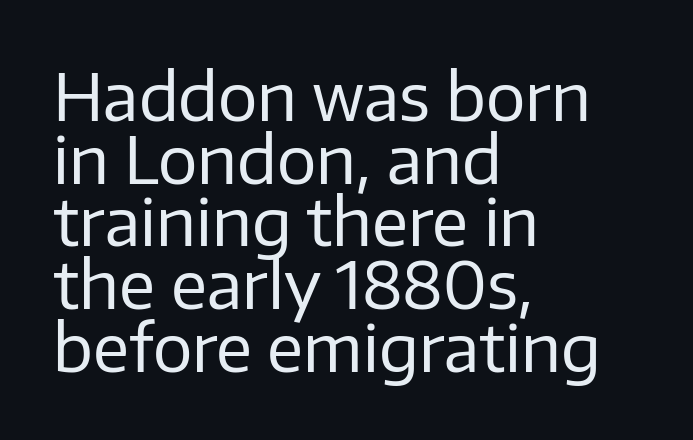
{"serif": "no", "italic": "no", "bold": "no", "weight": "regular", "width": "normal", "stroke_contrast": "low", "x_height": "medium", "monospaced": "no", "underline": "no", "align": "left", "line_spacing": "tight", "line_spacing_ratio": 0.95, "letter_spacing": "normal", "letter_spacing_em": 0.0, "glyph_px": 66}
